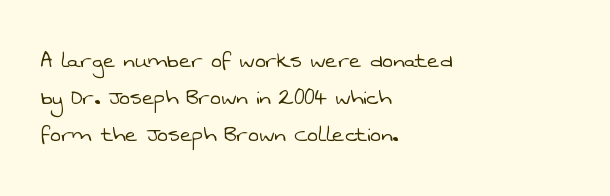
Q: Is the text bold? A: No.
Q: Is the text underlined? A: No.
Q: How is the paragraph aligned? A: Left-aligned.
Q: Is the spacing between letters normal or unusually wide? A: Normal.
Q: Is the spacing between lines tight, normal or loose? A: Normal.
